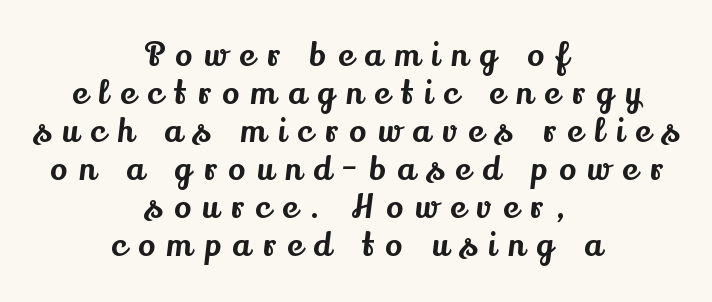
The image shows 32 px serif type; set centered, line spacing 1.19x, unusually wide letter spacing (+0.37 em), not underlined; medium stroke contrast and a small x-height.
